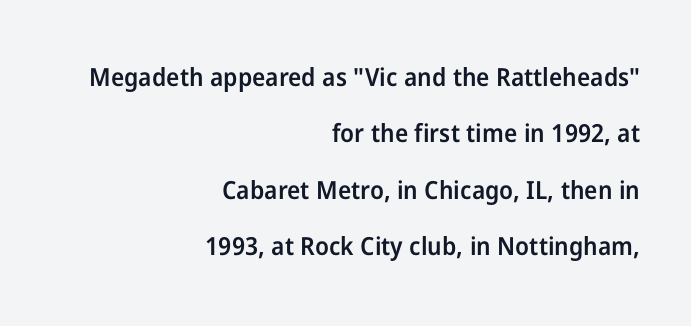
Strokes here are thickened, but only to semibold level. The line texture is even and compact thanks to regular tracking. These lines were composed using upright roman letters. Which margin do the lines hug? The right one — the left edge is uneven. Unmarked baselines from the first word to the last. Reading down the column, the eye jumps a long way to each next line.
